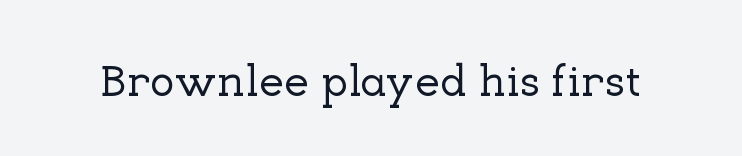
The image shows 45 px serif type, upright; set normal letter spacing, not underlined; low stroke contrast and a medium x-height.
